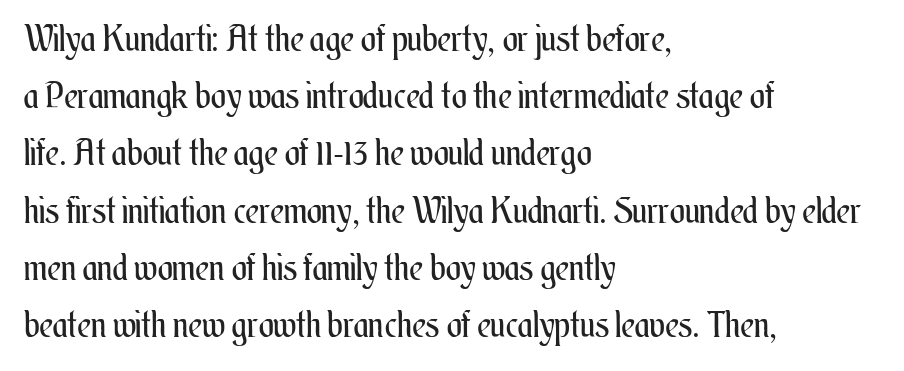
{"italic": "no", "bold": "no", "weight": "regular", "width": "condensed", "stroke_contrast": "medium", "x_height": "small", "monospaced": "no", "underline": "no", "align": "left", "line_spacing": "normal", "line_spacing_ratio": 1.59, "letter_spacing": "normal", "letter_spacing_em": 0.0, "glyph_px": 36}
